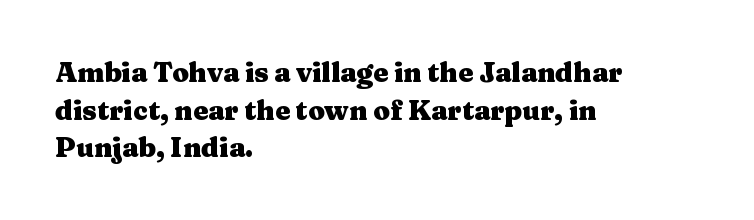
{"italic": "no", "bold": "yes", "underline": "no", "align": "left", "line_spacing": "normal", "line_spacing_ratio": 1.39, "letter_spacing": "normal", "letter_spacing_em": 0.0, "glyph_px": 27}
